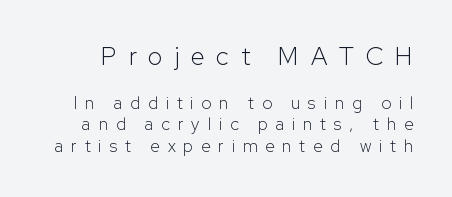
The type is letterspaced generously, with wide tracking. The foot of each line stays bare and open. The vertical gap from one line to the next is medium. The designer gave the opening block more size than the closing block. Italic: no, the glyphs are upright roman. No heavy texture on the line: the type isn't bold.
